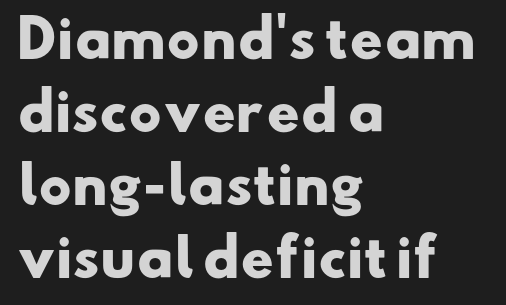
{"serif": "no", "bold": "yes", "weight": "heavy", "width": "wide", "stroke_contrast": "low", "x_height": "small", "monospaced": "no", "underline": "no", "align": "left", "line_spacing": "normal", "line_spacing_ratio": 1.43, "letter_spacing": "normal", "letter_spacing_em": 0.0, "glyph_px": 51}
